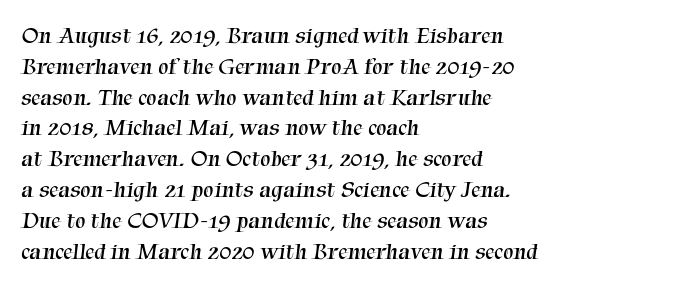
The image shows 23 px text type; set left-aligned, normal line spacing (1.34x), normal letter spacing, not underlined.
